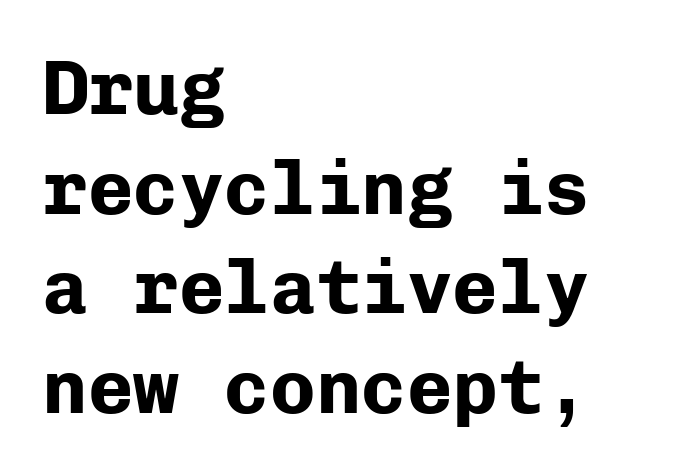
Q: Is the text bold? A: Yes.
Q: Is the text italic (slanted)? A: No, it is upright.
Q: Is the typeface a serif or a sans-serif typeface? A: Sans-serif.
Q: Is the text underlined? A: No.
Q: How is the paragraph aligned? A: Left-aligned.
Q: Is the spacing between letters normal or unusually wide? A: Normal.
Q: Is the spacing between lines tight, normal or loose? A: Normal.
Q: Width (condensed, normal, or wide)? A: Normal.
Q: Stroke contrast? A: Low.
Q: x-height? A: Medium.
Q: Monospaced? A: Yes.
